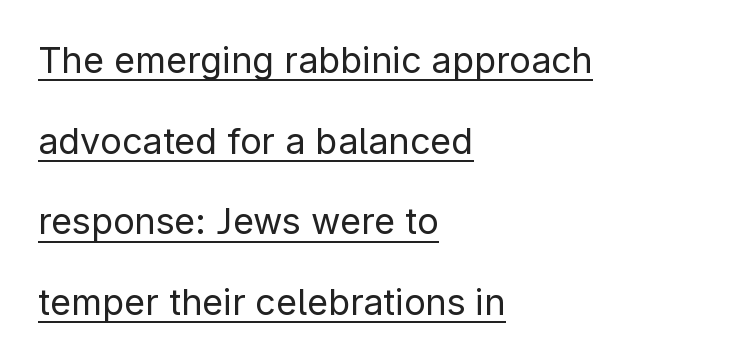
The image shows 36 px regular-weight sans-serif type, upright; set left-aligned, loose line spacing (2.24x), normal letter spacing, underlined; low stroke contrast and a medium x-height.
